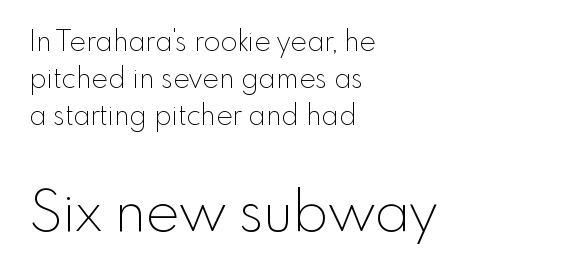
Q: Is the text bold? A: No.
Q: Is the text italic (slanted)? A: No, it is upright.
Q: Is the typeface a serif or a sans-serif typeface? A: Sans-serif.
Q: Is the text underlined? A: No.
Q: How is the paragraph aligned? A: Left-aligned.
Q: Is the spacing between letters normal or unusually wide? A: Normal.
Q: Is the spacing between lines tight, normal or loose? A: Normal.
Q: Which block of text is set in a larger size, the first (top) or the second (bottom)? A: The second (bottom) one.
Q: Width (condensed, normal, or wide)? A: Normal.
Q: x-height? A: Small.
Q: Monospaced? A: No.
